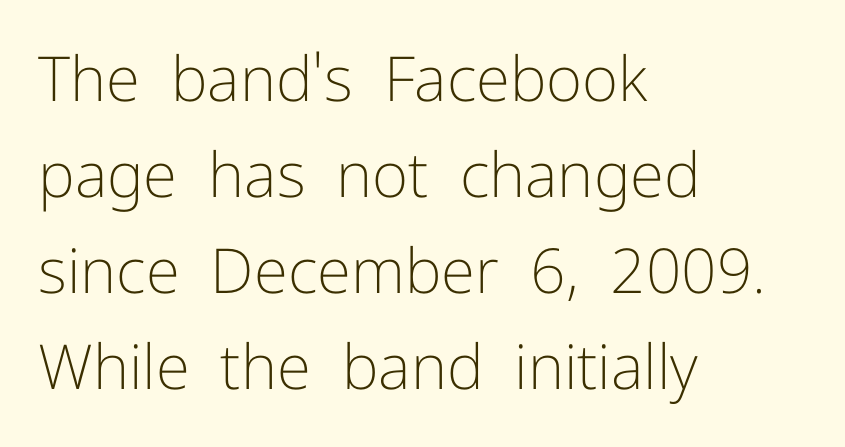
The image shows 62 px light sans-serif type, upright; set left-aligned, normal line spacing (1.55x), normal letter spacing, not underlined; low stroke contrast and a medium x-height.
